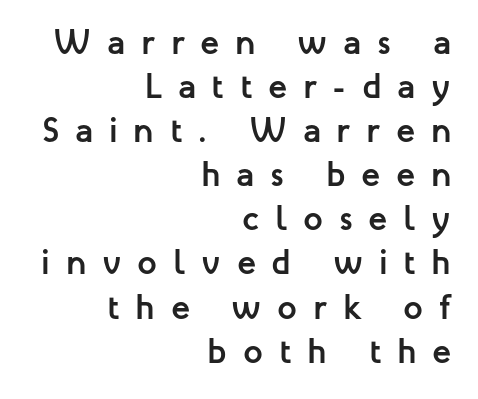
{"serif": "no", "italic": "no", "bold": "yes", "weight": "semibold", "width": "normal", "stroke_contrast": "low", "x_height": "medium", "monospaced": "no", "underline": "no", "align": "right", "line_spacing": "normal", "line_spacing_ratio": 1.26, "letter_spacing": "wide", "letter_spacing_em": 0.45, "glyph_px": 35}
